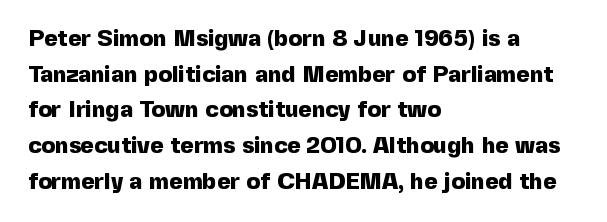
The image shows 23 px bold type, upright; set left-aligned, normal line spacing (1.55x), normal letter spacing, not underlined.
